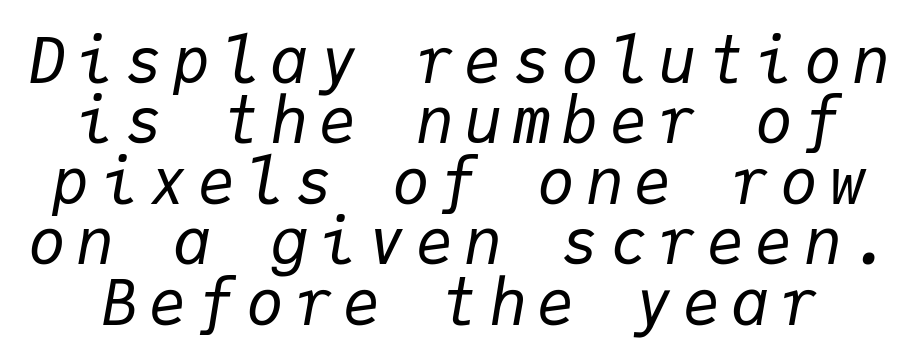
Q: Is the text bold? A: No.
Q: Is the text italic (slanted)? A: Yes, it leans right by about 9 degrees.
Q: Is the text underlined? A: No.
Q: Is the spacing between lines tight, normal or loose? A: Tight.
Q: Width (condensed, normal, or wide)? A: Normal.
Q: Stroke contrast? A: Low.
Q: x-height? A: Medium.
Q: Monospaced? A: Yes.
